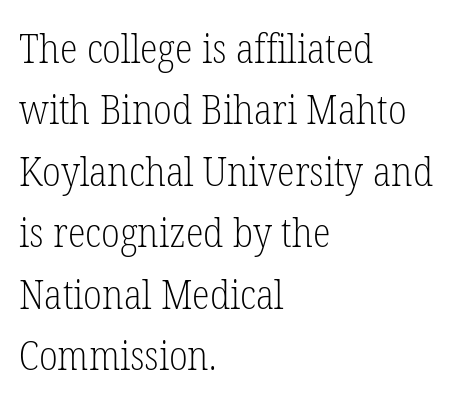
Varying glyph widths throughout — classic text-font behaviour. This sample keeps an unexceptional amount of space between lines. The glyphs in this specimen are seriffed. The axis of the letterforms is exactly vertical. The passage shown has conventional tracking throughout.
